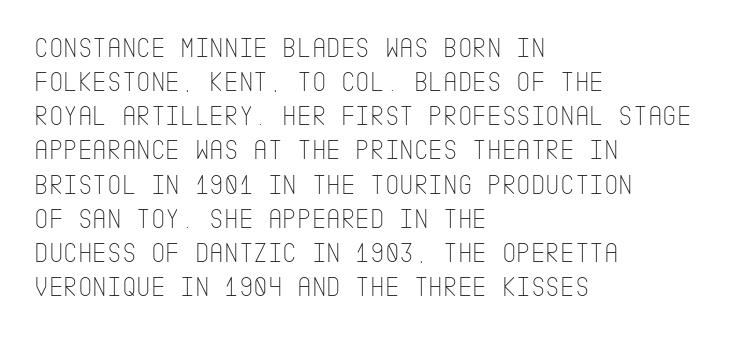
The weight tops out at a normal text grade. A clean baseline with only descenders dipping below it. Line beginnings align vertically; line endings do not. This is the regular roman posture of the typeface. Classification — sans serif. Characters follow at the spacing the type designer built in.
